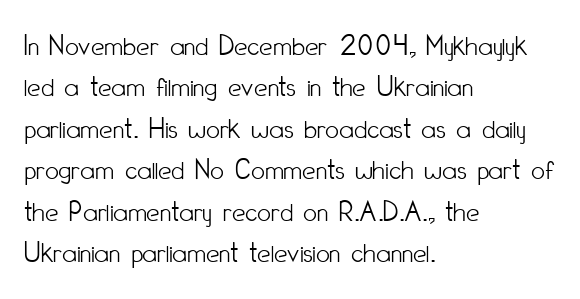
Q: Is the text bold? A: No.
Q: Is the text italic (slanted)? A: No, it is upright.
Q: Is the typeface a serif or a sans-serif typeface? A: Sans-serif.
Q: Is the text underlined? A: No.
Q: How is the paragraph aligned? A: Left-aligned.
Q: Is the spacing between letters normal or unusually wide? A: Normal.
Q: Is the spacing between lines tight, normal or loose? A: Normal.
Q: Width (condensed, normal, or wide)? A: Condensed.
Q: Stroke contrast? A: Low.
Q: x-height? A: Small.
Q: Monospaced? A: No.
